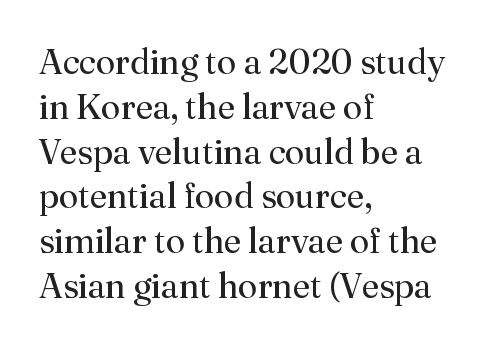
The image shows 35 px regular-weight serif type, upright; set left-aligned, normal line spacing (1.28x), normal letter spacing, not underlined; medium stroke contrast and a small x-height.
